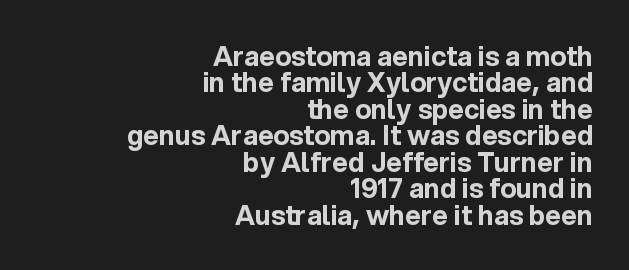
{"italic": "no", "bold": "yes", "underline": "no", "align": "right", "line_spacing": "tight", "line_spacing_ratio": 0.98, "letter_spacing": "normal", "letter_spacing_em": 0.0, "glyph_px": 27}
